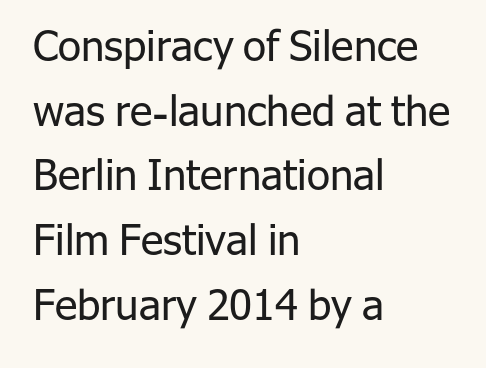
Q: Is the text bold? A: No.
Q: Is the text italic (slanted)? A: No, it is upright.
Q: Is the typeface a serif or a sans-serif typeface? A: Sans-serif.
Q: Is the text underlined? A: No.
Q: How is the paragraph aligned? A: Left-aligned.
Q: Is the spacing between letters normal or unusually wide? A: Normal.
Q: Is the spacing between lines tight, normal or loose? A: Normal.
Q: Width (condensed, normal, or wide)? A: Normal.
Q: Stroke contrast? A: Low.
Q: x-height? A: Medium.
Q: Monospaced? A: No.
